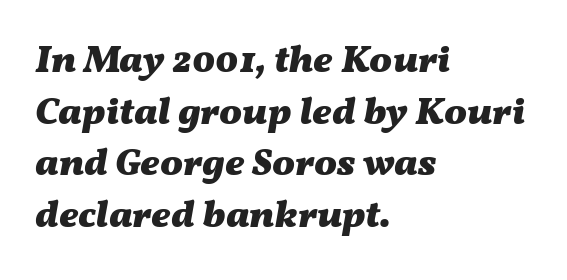
When letters slant like this, we call the style italic. Does extra space separate the letters? No, they use regular spacing. The block of text has a typical density, with ordinary space between rows. The typesetter chose a ragged-right arrangement here. The area under the type is left untouched.
